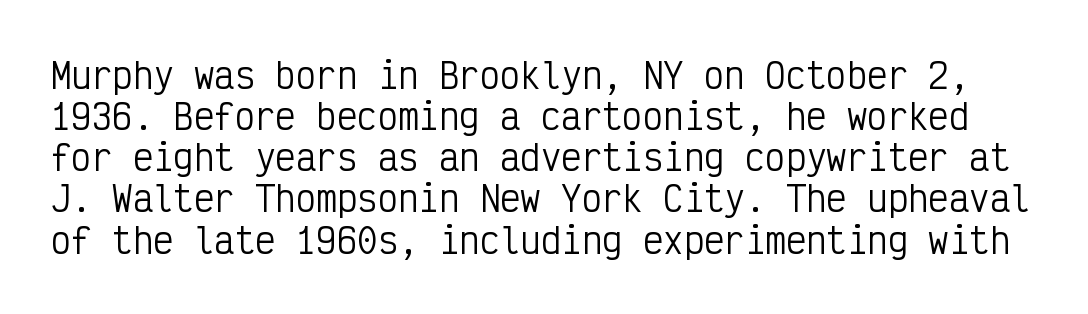
{"serif": "no", "italic": "no", "bold": "no", "weight": "regular", "width": "condensed", "stroke_contrast": "low", "x_height": "medium", "monospaced": "yes", "underline": "no", "line_spacing_ratio": 1.21, "letter_spacing": "normal", "letter_spacing_em": 0.0, "glyph_px": 34}
